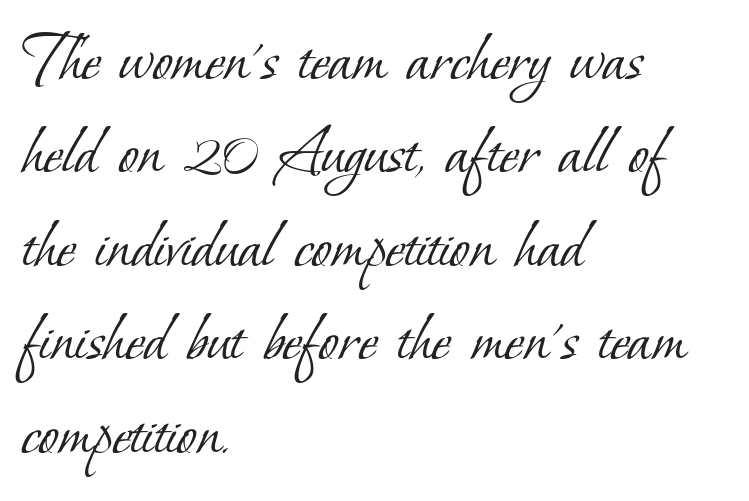
The image shows 73 px light serif type; set left-aligned, normal line spacing (1.28x), normal letter spacing, not underlined; low stroke contrast and a small x-height.
